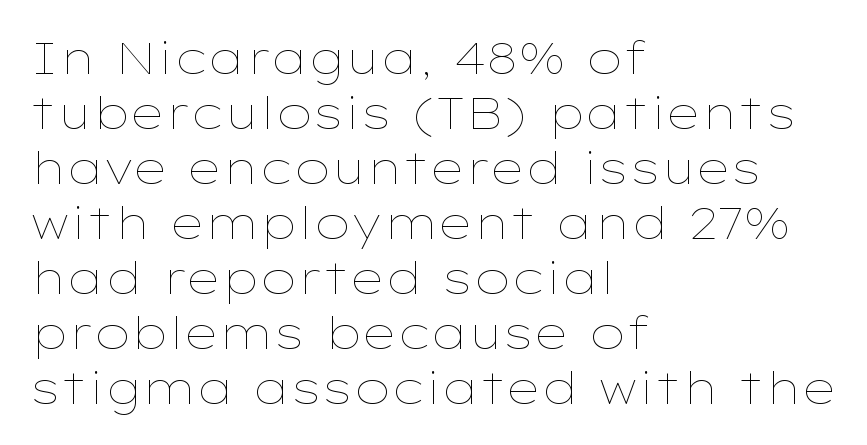
Q: Is the text bold? A: No.
Q: Is the text italic (slanted)? A: No, it is upright.
Q: Is the text underlined? A: No.
Q: How is the paragraph aligned? A: Left-aligned.
Q: Is the spacing between letters normal or unusually wide? A: Normal.
Q: Is the spacing between lines tight, normal or loose? A: Normal.
Q: Width (condensed, normal, or wide)? A: Wide.
Q: Stroke contrast? A: Low.
Q: x-height? A: Medium.
Q: Monospaced? A: No.
